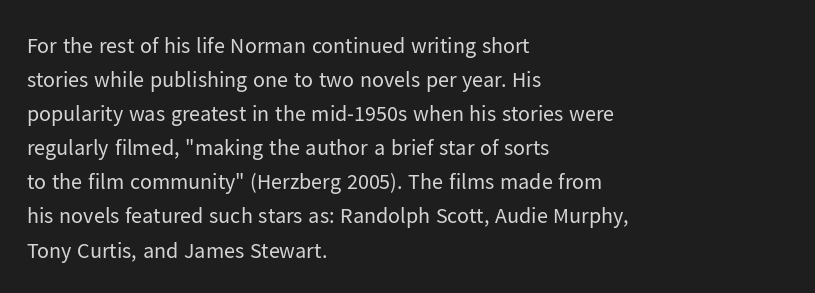
{"italic": "no", "bold": "no", "underline": "no", "align": "left", "line_spacing": "normal", "line_spacing_ratio": 1.55, "letter_spacing": "normal", "letter_spacing_em": 0.0, "glyph_px": 22}
